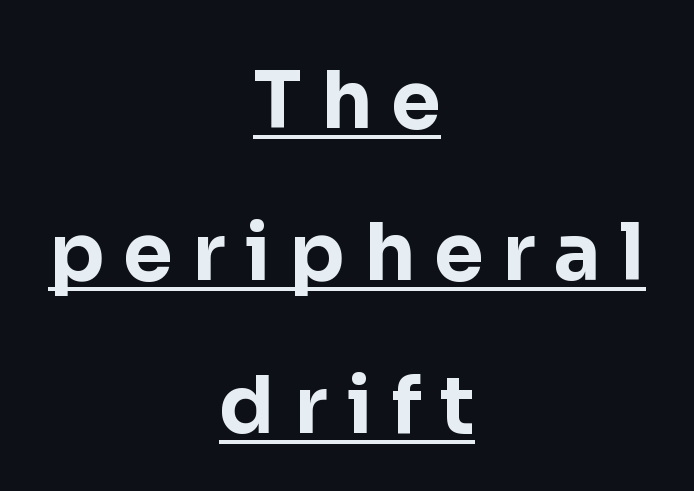
Emphasis is given by a line drawn under the lettering. Quick note: not italic, upright. The leading is generous, giving the passage an open texture. The passage shown has open, widely tracked lettering throughout. How heavy is the stroke? Heavy — this is a bold. I'd call this a sans setting — the letters go barefoot.
